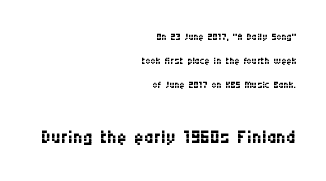
Q: Is the text bold? A: No.
Q: Is the text italic (slanted)? A: No, it is upright.
Q: Is the text underlined? A: No.
Q: How is the paragraph aligned? A: Right-aligned.
Q: Is the spacing between letters normal or unusually wide? A: Normal.
Q: Which block of text is set in a larger size, the first (top) or the second (bottom)? A: The second (bottom) one.
